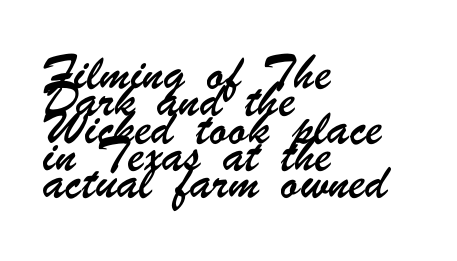
The image shows 22 px text type; set left-aligned, line spacing 1.24x, normal letter spacing, not underlined.
